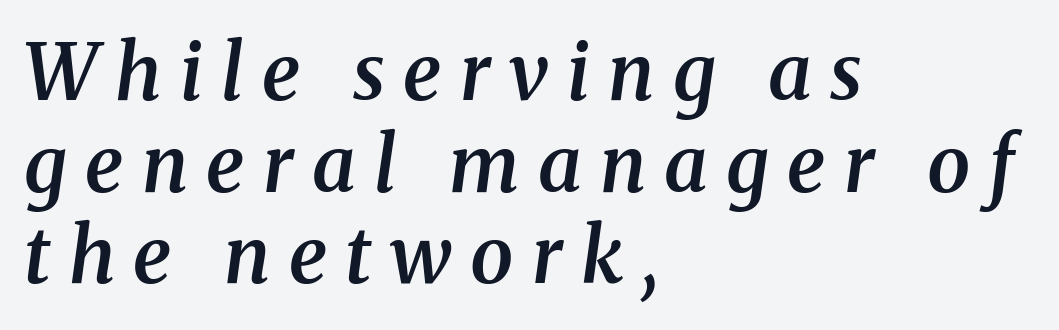
{"serif": "yes", "italic": "yes", "lean": "right", "slant_degrees": 8, "bold": "semi", "weight": "semibold", "width": "normal", "stroke_contrast": "medium", "x_height": "medium", "monospaced": "no", "underline": "no", "align": "left", "line_spacing_ratio": 1.19, "letter_spacing": "wide", "letter_spacing_em": 0.24, "glyph_px": 77}
